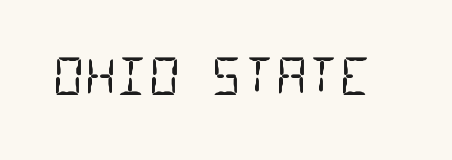
You could count columns in this text — the font is strictly monospaced. Nothing heavy about these letters — not bold at all. Look at the bottom of the vertical strokes: they stop flat, with no serifs. A typesetter would call this zero additional tracking. The space directly below the letters is spotless.
